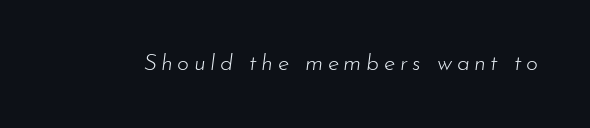
{"italic": "yes", "lean": "right", "slant_degrees": 7, "bold": "no", "underline": "no", "letter_spacing": "wide", "letter_spacing_em": 0.2, "glyph_px": 23}
